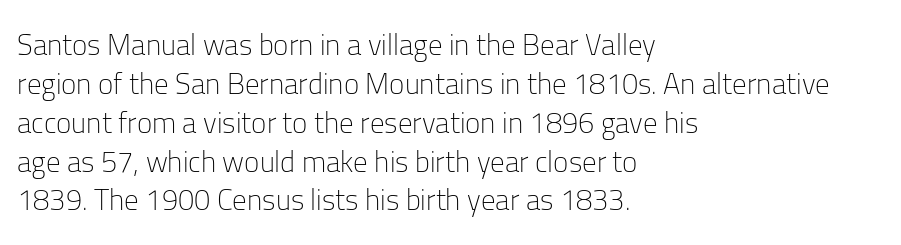
In terms of letterform style, serifs are entirely absent. Is the type heavy? It reads as light-to-regular instead. Italic: no, the glyphs are upright roman. How are the letters spaced? Ordinarily, with no added tracking. The designer left line spacing at the default. The foot of each line stays bare and open.
